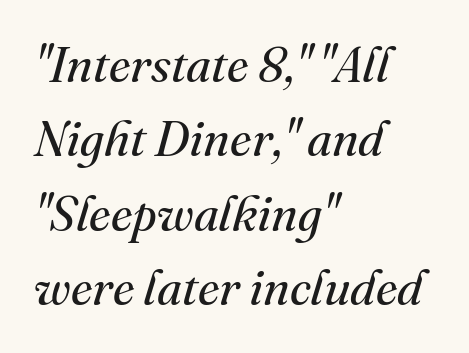
{"serif": "yes", "italic": "yes", "lean": "right", "slant_degrees": 16, "bold": "no", "weight": "regular", "width": "normal", "stroke_contrast": "medium", "x_height": "small", "monospaced": "no", "underline": "no", "align": "left", "line_spacing": "normal", "line_spacing_ratio": 1.52, "letter_spacing": "normal", "letter_spacing_em": 0.0, "glyph_px": 49}
